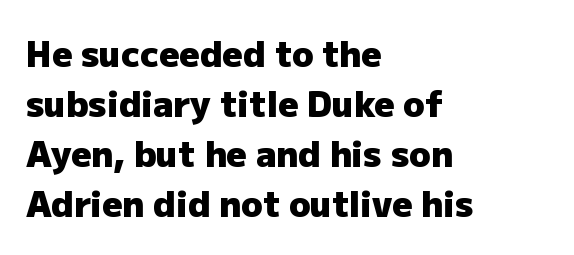
Q: Is the text bold? A: Yes.
Q: Is the text italic (slanted)? A: No, it is upright.
Q: Is the typeface a serif or a sans-serif typeface? A: Sans-serif.
Q: Is the text underlined? A: No.
Q: How is the paragraph aligned? A: Left-aligned.
Q: Is the spacing between letters normal or unusually wide? A: Normal.
Q: Is the spacing between lines tight, normal or loose? A: Normal.
Q: Width (condensed, normal, or wide)? A: Normal.
Q: Stroke contrast? A: Low.
Q: x-height? A: Medium.
Q: Monospaced? A: No.
